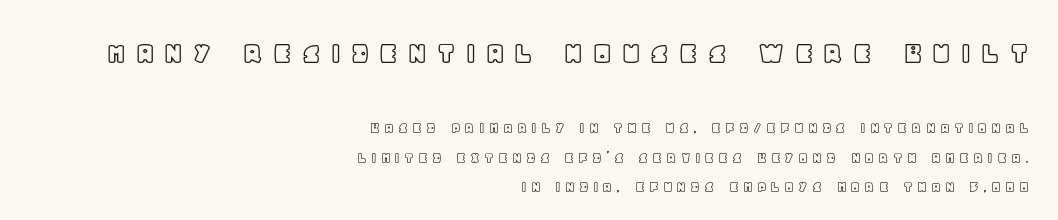
Q: Is the text italic (slanted)? A: No, it is upright.
Q: Is the text underlined? A: No.
Q: How is the paragraph aligned? A: Right-aligned.
Q: Is the spacing between letters normal or unusually wide? A: Unusually wide.
Q: Which block of text is set in a larger size, the first (top) or the second (bottom)? A: The first (top) one.
Q: Width (condensed, normal, or wide)? A: Normal.
Q: x-height? A: Large.
Q: Monospaced? A: No.
